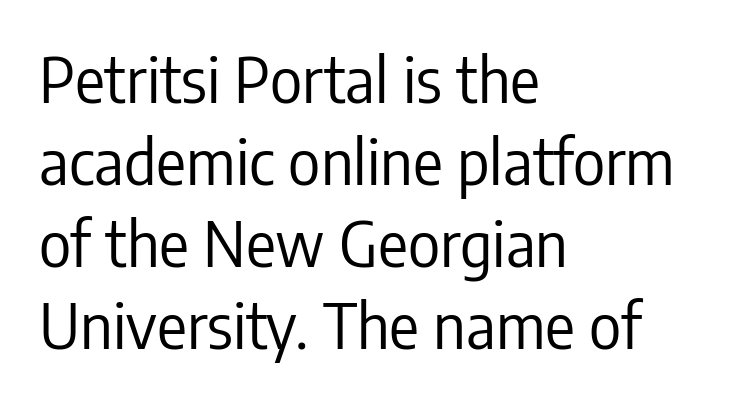
The font's upright variant was chosen for this text. The text block is weighted toward the left margin, trailing off unevenly rightward. Classification — sans serif. The font sits on the lighter half of the weight spectrum, regular included.
